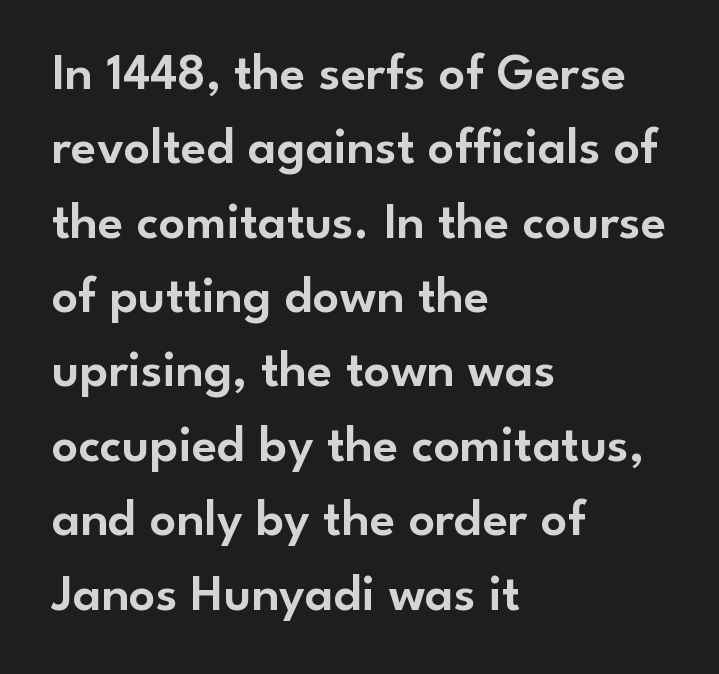
Q: Is the text italic (slanted)? A: No, it is upright.
Q: Is the typeface a serif or a sans-serif typeface? A: Sans-serif.
Q: Is the text underlined? A: No.
Q: How is the paragraph aligned? A: Left-aligned.
Q: Is the spacing between letters normal or unusually wide? A: Normal.
Q: Is the spacing between lines tight, normal or loose? A: Normal.
Q: Width (condensed, normal, or wide)? A: Normal.
Q: Stroke contrast? A: Low.
Q: x-height? A: Small.
Q: Monospaced? A: No.
